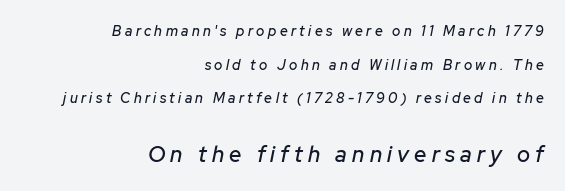
{"italic": "yes", "lean": "right", "slant_degrees": 12, "underline": "no", "align": "right", "line_spacing": "loose", "line_spacing_ratio": 2.4, "letter_spacing": "wide", "letter_spacing_em": 0.24, "larger_block": "second", "size_ratio": 1.57, "glyph_px": 22}
